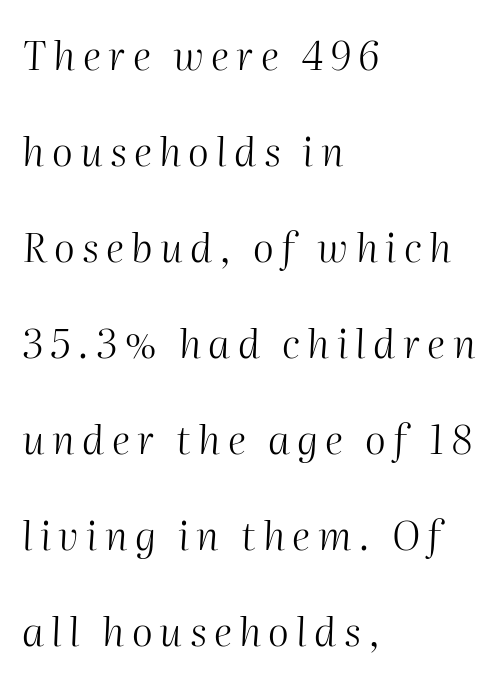
{"italic": "yes", "lean": "right", "slant_degrees": 2, "bold": "no", "weight": "light", "width": "normal", "stroke_contrast": "medium", "x_height": "medium", "monospaced": "no", "underline": "no", "align": "left", "line_spacing": "loose", "line_spacing_ratio": 2.4, "glyph_px": 40}
